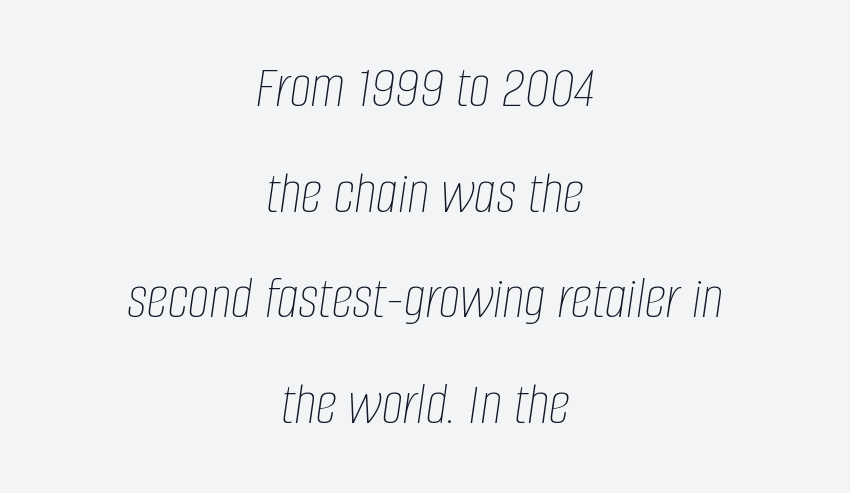
The whitespace from short lines is split evenly between both sides. Short note: letters normally spaced. These lines are rendered in a variable-pitch font. On a weight scale, this lands at 450 or below. Quick note: italic. Check the space under the baseline: it is left empty.
